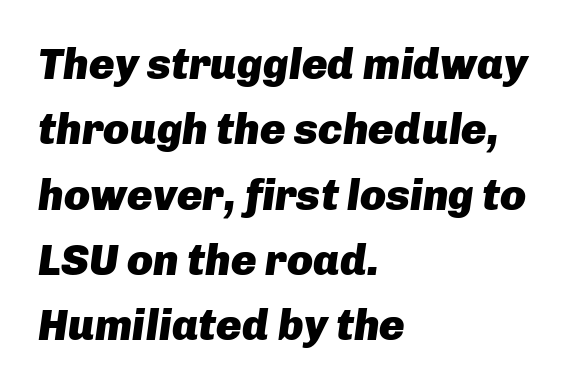
Q: Is the text bold? A: Yes.
Q: Is the text italic (slanted)? A: Yes, it leans right by about 8 degrees.
Q: Is the text underlined? A: No.
Q: How is the paragraph aligned? A: Left-aligned.
Q: Is the spacing between letters normal or unusually wide? A: Normal.
Q: Is the spacing between lines tight, normal or loose? A: Normal.
Q: Width (condensed, normal, or wide)? A: Normal.
Q: Stroke contrast? A: Low.
Q: x-height? A: Medium.
Q: Monospaced? A: No.
